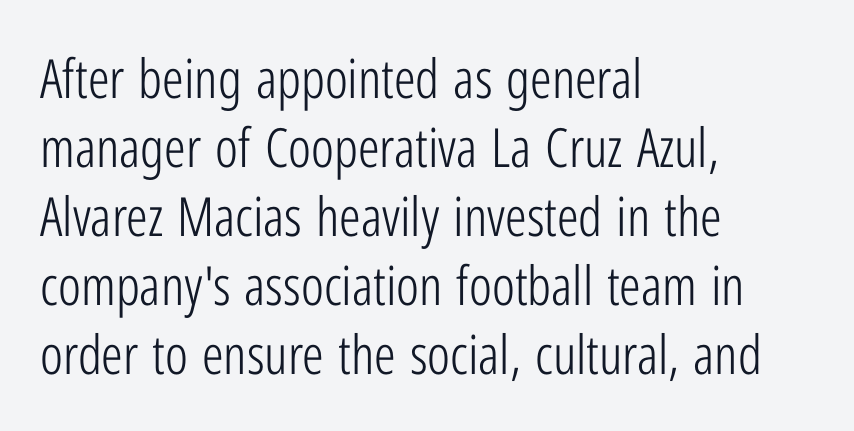
The baseline area is clear. The line-height multiplier appears to be the usual default. When letters stand straight like this, we call the style roman or upright. Observe the absence of serifs on each vertical stroke in this sample. Line beginnings align vertically; line endings do not. The type is set solid horizontally, with unmodified tracking.
